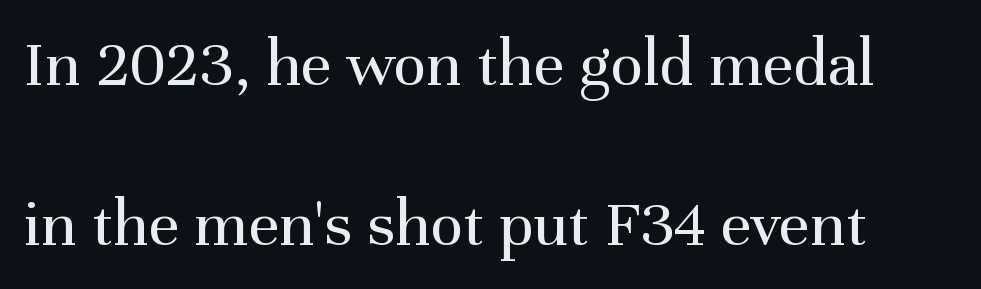
The image shows 68 px regular-weight serif type, upright; set loose line spacing (2.36x), normal letter spacing, not underlined; medium stroke contrast and a medium x-height.
